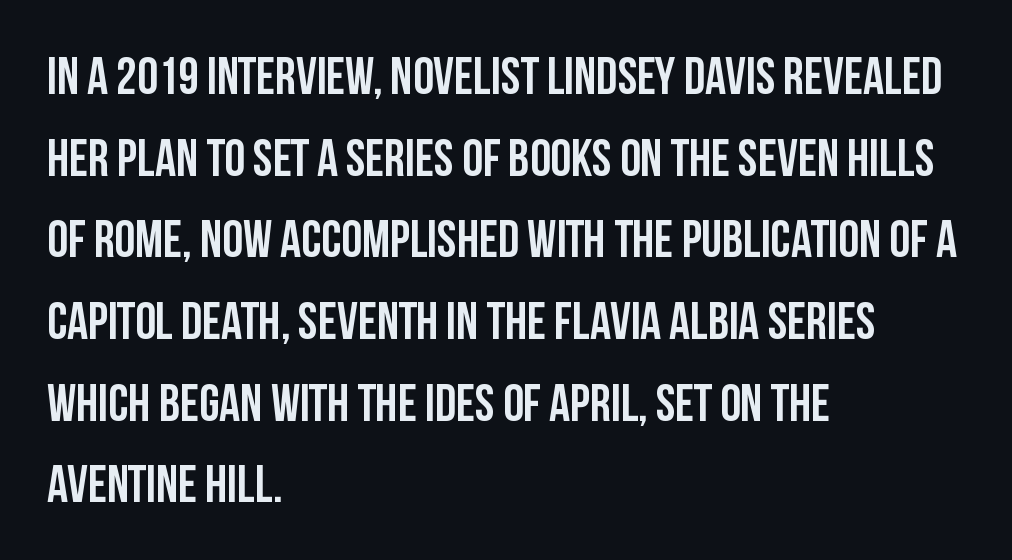
{"serif": "no", "italic": "no", "bold": "yes", "weight": "semibold", "width": "condensed", "stroke_contrast": "low", "x_height": "large", "monospaced": "no", "underline": "no", "align": "left", "line_spacing": "normal", "line_spacing_ratio": 1.57, "letter_spacing": "normal", "letter_spacing_em": 0.0, "glyph_px": 52}
